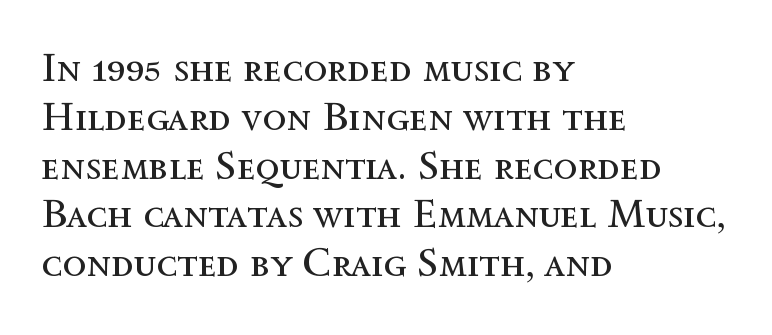
{"italic": "no", "bold": "no", "weight": "regular", "width": "normal", "x_height": "medium", "monospaced": "no", "underline": "no", "align": "left", "line_spacing_ratio": 1.22, "letter_spacing": "normal", "letter_spacing_em": 0.0, "glyph_px": 40}
